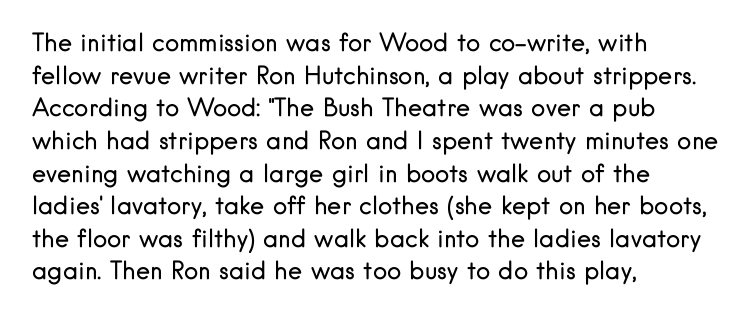
{"italic": "no", "bold": "no", "underline": "no", "align": "left", "line_spacing": "normal", "line_spacing_ratio": 1.36, "letter_spacing": "normal", "letter_spacing_em": 0.0, "glyph_px": 24}
